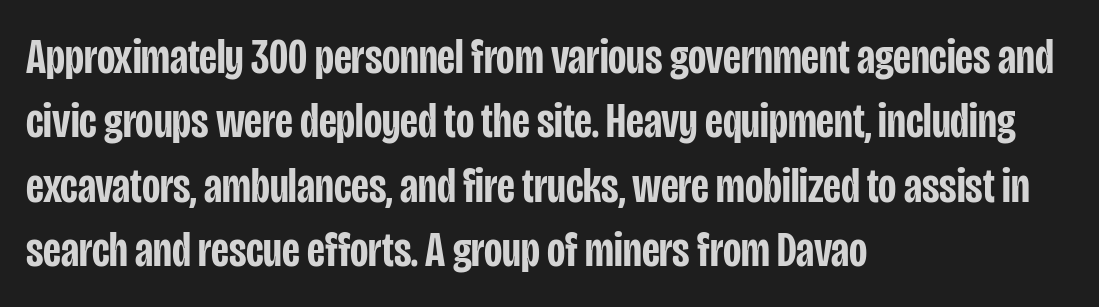
Q: Is the text bold? A: Semi-bold.
Q: Is the text italic (slanted)? A: No, it is upright.
Q: Is the typeface a serif or a sans-serif typeface? A: Sans-serif.
Q: Is the text underlined? A: No.
Q: How is the paragraph aligned? A: Left-aligned.
Q: Is the spacing between letters normal or unusually wide? A: Normal.
Q: Is the spacing between lines tight, normal or loose? A: Normal.
Q: Width (condensed, normal, or wide)? A: Condensed.
Q: Stroke contrast? A: Low.
Q: x-height? A: Large.
Q: Monospaced? A: No.
